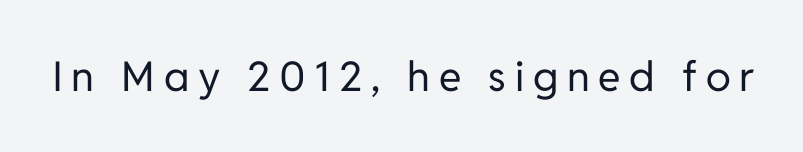
The passage shown is not underscored anywhere. Nothing heavy about these letters — not bold at all. The type is letterspaced generously, with wide tracking. The glyphs in this specimen are sans serif. In terms of posture, this sample is upright. Each letter keeps its own natural width here, so spacing adapts to shape.
